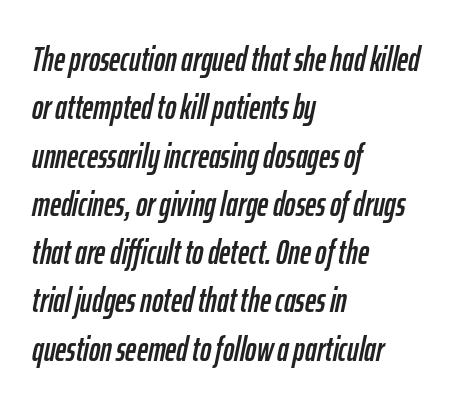
The image shows 34 px condensed type, italic (leaning right); set left-aligned, normal line spacing (1.42x), normal letter spacing, not underlined; low stroke contrast and a medium x-height.
